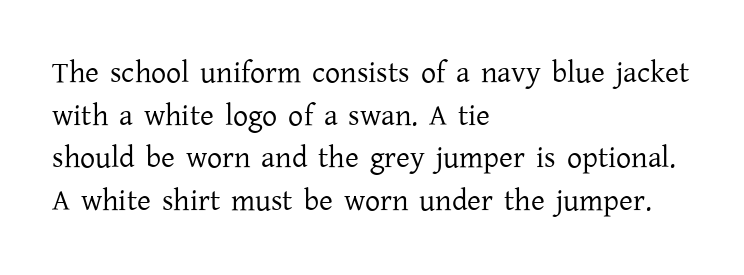
Notice how the stems are strictly vertical — no italics here. There is no visible air inserted between adjacent glyphs. The typeface chosen for these lines features serifs. The strip under each line holds only bare page. Vertical stems look standard width or narrower in stroke. Vertical spacing — default.
